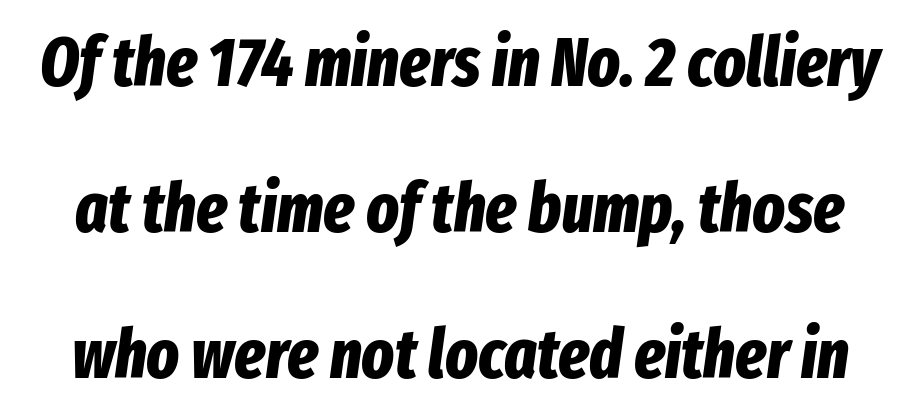
{"italic": "yes", "lean": "right", "slant_degrees": 8, "bold": "yes", "weight": "bold", "width": "condensed", "stroke_contrast": "low", "x_height": "medium", "monospaced": "no", "underline": "no", "line_spacing": "loose", "line_spacing_ratio": 2.15, "letter_spacing": "normal", "letter_spacing_em": 0.0, "glyph_px": 68}
